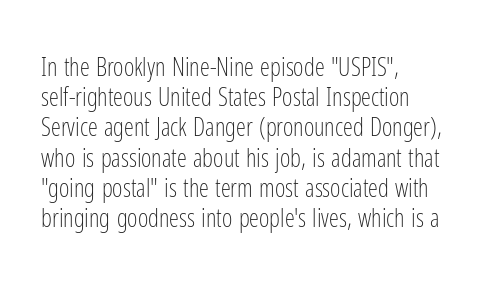
Q: Is the text bold? A: No.
Q: Is the text italic (slanted)? A: No, it is upright.
Q: Is the text underlined? A: No.
Q: How is the paragraph aligned? A: Left-aligned.
Q: Is the spacing between letters normal or unusually wide? A: Normal.
